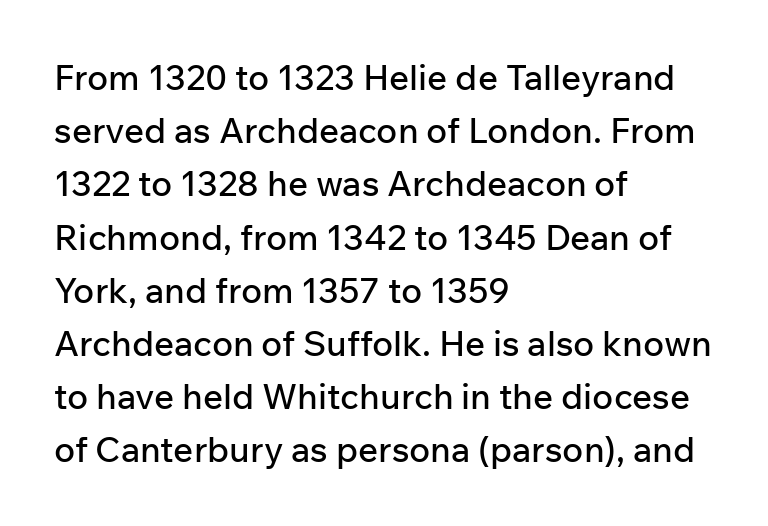
Successive baselines arrive at the customary interval. Stroke terminals: plain, sans-serif. Proportional: the letters do not fall into vertical columns. The line texture is even and compact thanks to regular tracking.
